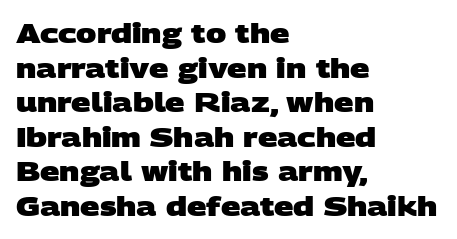
{"bold": "yes", "underline": "no", "align": "left", "line_spacing": "normal", "line_spacing_ratio": 1.28, "letter_spacing": "normal", "letter_spacing_em": 0.0, "glyph_px": 27}
